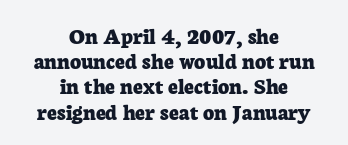
The image shows 24 px bold type, upright; set centered, tight line spacing (1.05x), normal letter spacing, not underlined.
